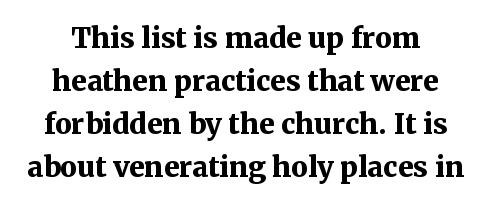
{"serif": "yes", "italic": "no", "bold": "yes", "weight": "bold", "width": "normal", "stroke_contrast": "medium", "x_height": "medium", "monospaced": "no", "underline": "no", "line_spacing": "normal", "line_spacing_ratio": 1.53, "letter_spacing": "normal", "letter_spacing_em": 0.0, "glyph_px": 28}
